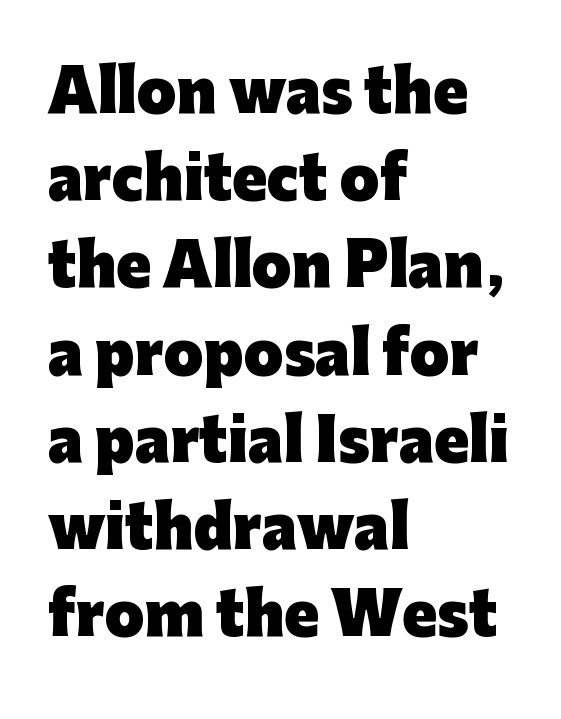
The image shows 57 px heavy sans-serif type, upright; set left-aligned, normal line spacing (1.53x), normal letter spacing, not underlined; low stroke contrast and a medium x-height.
